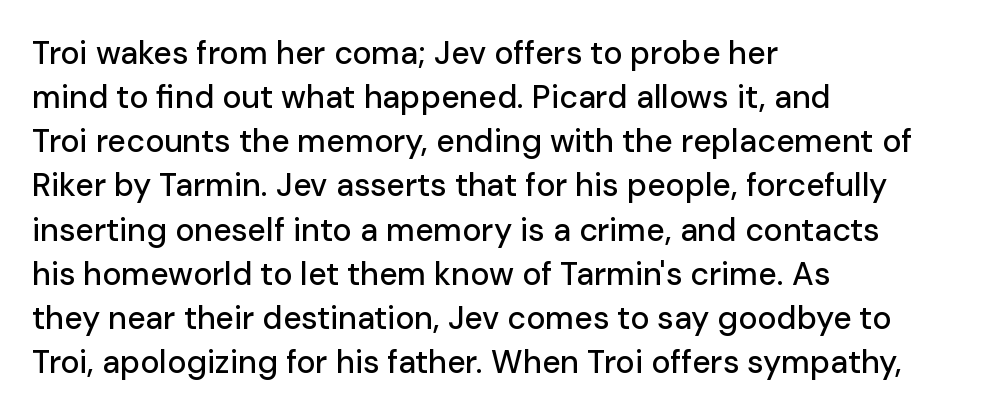
The image shows 32 px sans-serif type, upright; set left-aligned, normal line spacing (1.38x), normal letter spacing, not underlined; low stroke contrast and a medium x-height.
